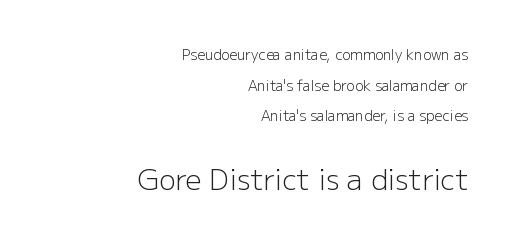
If you drew a ruler down the right edge, every line would touch it. The cut favours lightness, reaching ordinary text weight at its darkest. Here the designer chose a conventional face with non-uniform glyph widths. In this sample the second text group is rendered at the bigger scale. Glyph-to-glyph distance matches everyday printed text. Students, observe: this is what heavily led, spacious text looks like.
